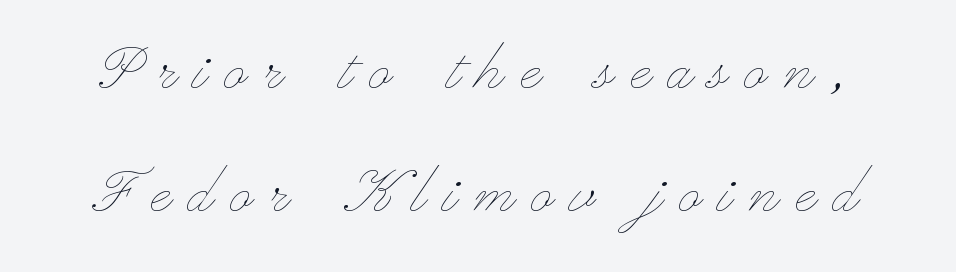
{"bold": "no", "weight": "thin", "width": "wide", "stroke_contrast": "low", "x_height": "small", "monospaced": "no", "underline": "no", "line_spacing": "normal", "line_spacing_ratio": 1.69, "letter_spacing": "wide", "letter_spacing_em": 0.24, "glyph_px": 73}
